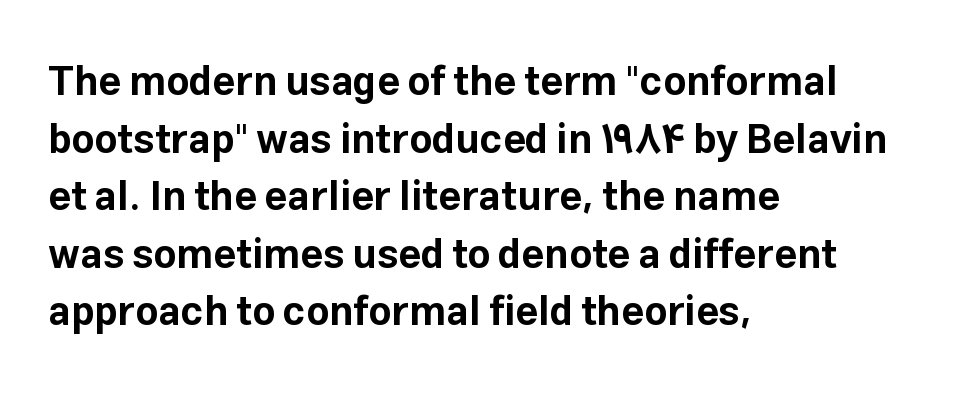
A typesetter would mark this as roman, not italic. Clear beneath every line of the passage. The rows are spaced the way most documents space them. Typeset ragged right — the left edge is the straight one. The line texture is even and compact thanks to regular tracking. Chunky letters — that's bold for sure.
